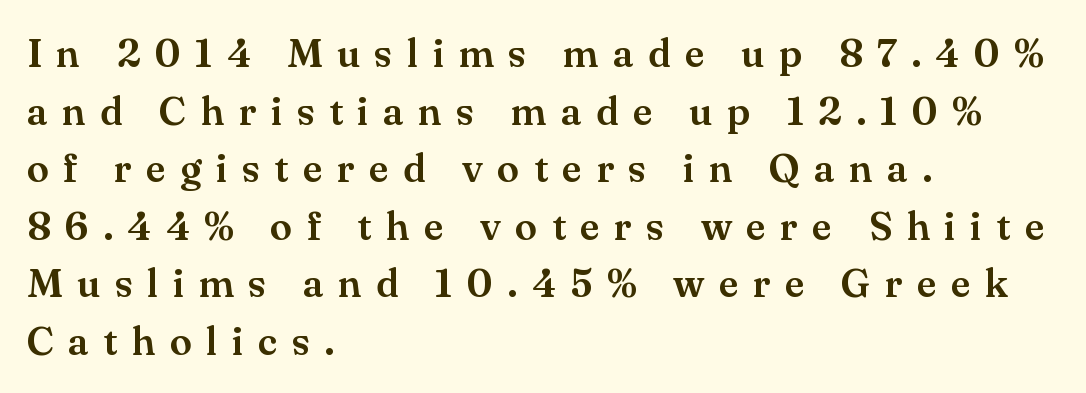
{"serif": "yes", "italic": "no", "width": "normal", "stroke_contrast": "medium", "x_height": "small", "monospaced": "no", "underline": "no", "align": "left", "line_spacing": "normal", "line_spacing_ratio": 1.44, "letter_spacing": "wide", "letter_spacing_em": 0.36, "glyph_px": 40}
